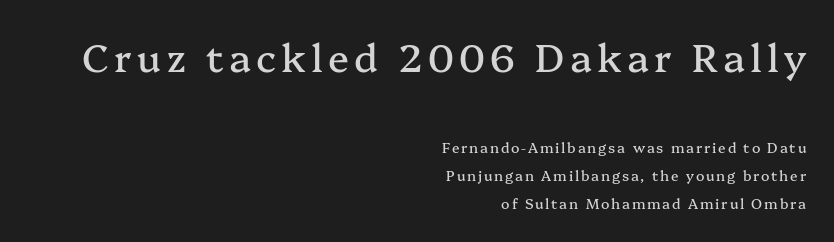
Q: Is the text italic (slanted)? A: No, it is upright.
Q: Is the typeface a serif or a sans-serif typeface? A: Serif.
Q: Is the text underlined? A: No.
Q: How is the paragraph aligned? A: Right-aligned.
Q: Is the spacing between lines tight, normal or loose? A: Loose.
Q: Which block of text is set in a larger size, the first (top) or the second (bottom)? A: The first (top) one.
Q: Width (condensed, normal, or wide)? A: Normal.
Q: Stroke contrast? A: Medium.
Q: x-height? A: Medium.
Q: Monospaced? A: No.
